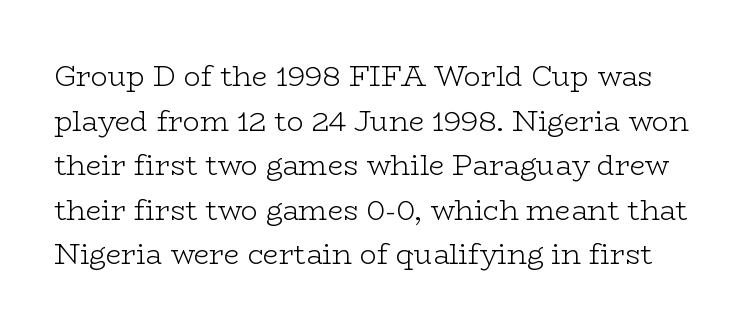
The image shows 28 px light, wide serif type, upright; set normal line spacing (1.59x), normal letter spacing, not underlined; low stroke contrast and a medium x-height.
